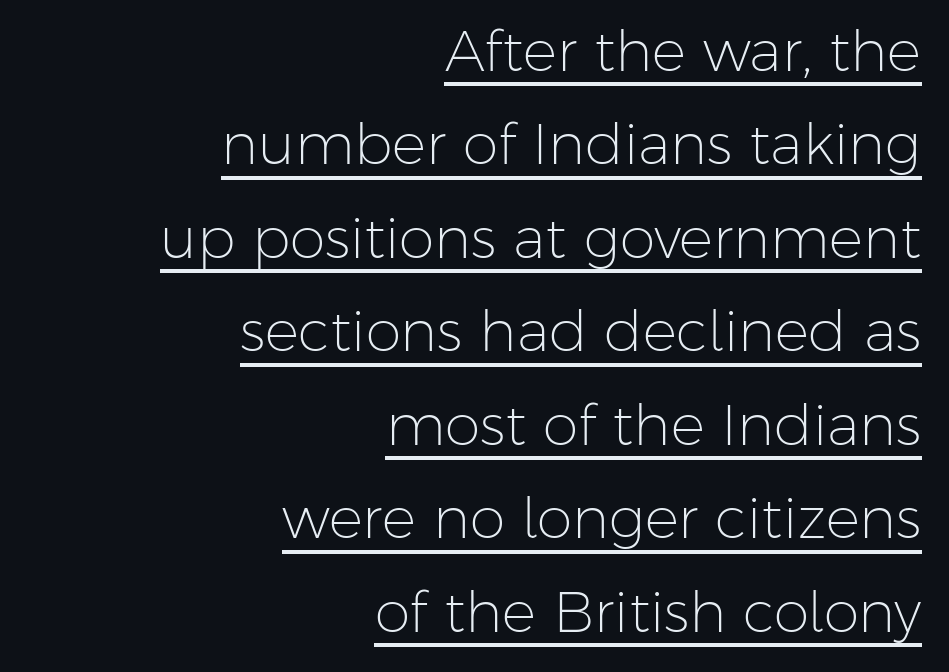
{"serif": "no", "italic": "no", "bold": "no", "weight": "light", "width": "normal", "stroke_contrast": "low", "x_height": "medium", "monospaced": "no", "underline": "yes", "align": "right", "line_spacing": "normal", "line_spacing_ratio": 1.64, "letter_spacing": "normal", "letter_spacing_em": 0.0, "glyph_px": 57}
